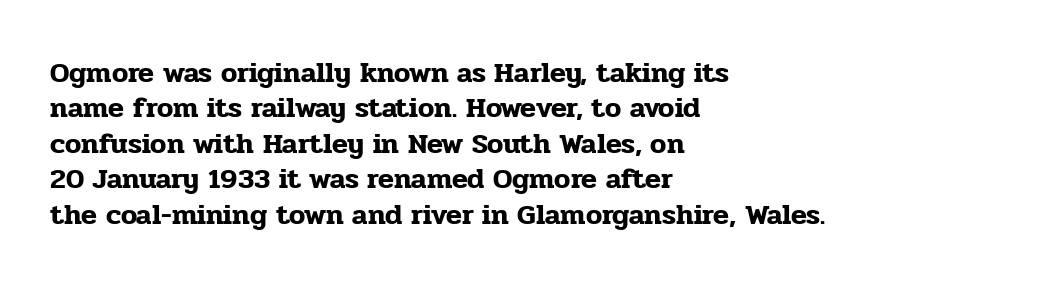
Type style note: has serifs. Nope, not italic — everything's standing straight. The tracking reads as untouched default to a designer's eye. Any mark beneath the type? The region is blank.
